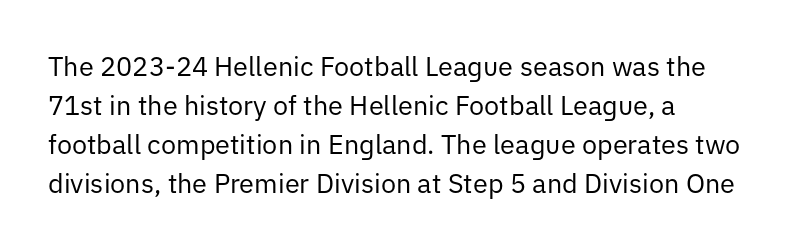
The image shows 27 px text type, upright; set left-aligned, normal line spacing (1.45x), normal letter spacing, not underlined.
